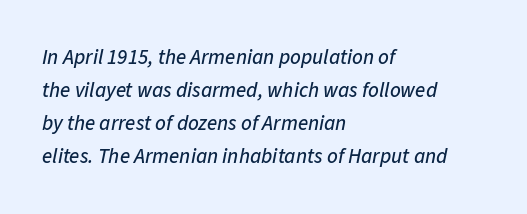
Q: Is the text italic (slanted)? A: Yes, it leans right by about 11 degrees.
Q: Is the text underlined? A: No.
Q: How is the paragraph aligned? A: Left-aligned.
Q: Is the spacing between letters normal or unusually wide? A: Normal.
Q: Is the spacing between lines tight, normal or loose? A: Normal.
